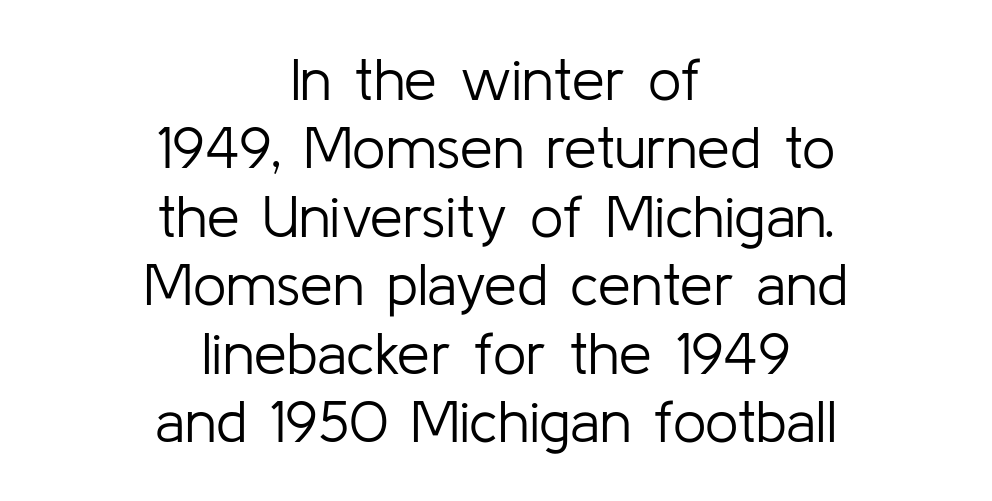
The image shows 59 px light sans-serif type, upright; set centered, line spacing 1.16x, normal letter spacing, not underlined; low stroke contrast and a medium x-height.
